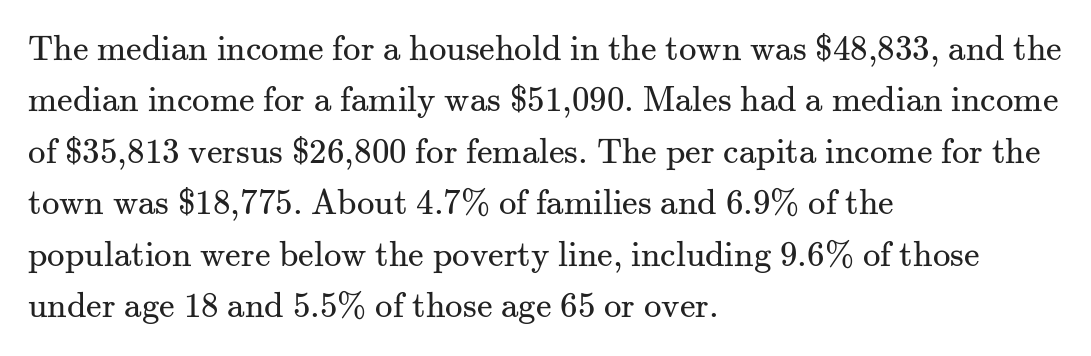
Q: Is the text bold? A: No.
Q: Is the text italic (slanted)? A: No, it is upright.
Q: Is the typeface a serif or a sans-serif typeface? A: Serif.
Q: Is the text underlined? A: No.
Q: How is the paragraph aligned? A: Left-aligned.
Q: Is the spacing between letters normal or unusually wide? A: Normal.
Q: Is the spacing between lines tight, normal or loose? A: Normal.
Q: Width (condensed, normal, or wide)? A: Normal.
Q: Stroke contrast? A: Medium.
Q: x-height? A: Small.
Q: Monospaced? A: No.
